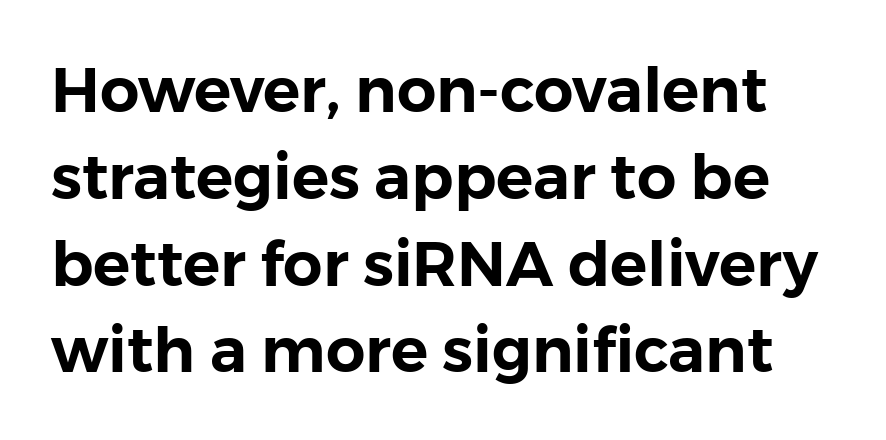
The lettering holds an erect, upright posture throughout. Looks like regular typesetting: each glyph gets only the width it needs. These lines are composed in type without serifs. Tracking value appears to be zero — textbook default spacing. The line-height multiplier appears to be the usual default. The strip under each line holds only bare page.
